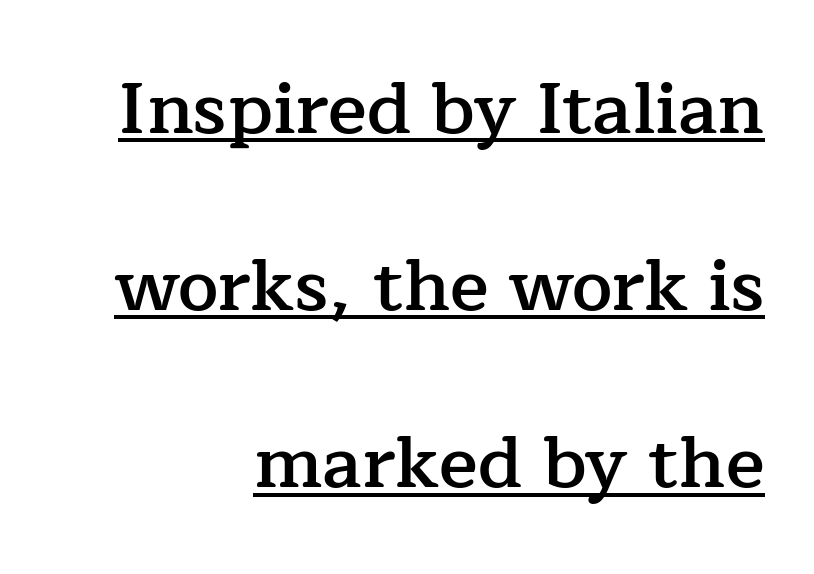
The image shows 72 px semibold serif type, upright; set right-aligned, loose line spacing (2.46x), normal letter spacing, underlined; low stroke contrast and a medium x-height.
